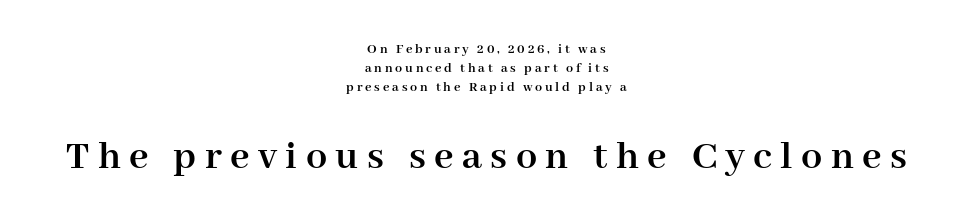
The image shows 42 px semibold serif type, upright; set centered, normal line spacing (1.36x), unusually wide letter spacing (+0.2 em), not underlined; the second (bottom) block is 3.0x larger; high stroke contrast and a medium x-height.
